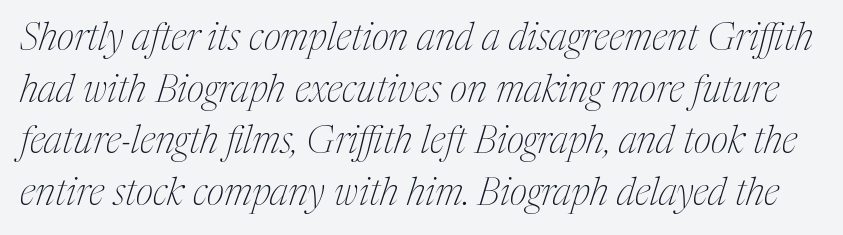
{"serif": "yes", "italic": "yes", "lean": "right", "slant_degrees": 17, "bold": "no", "weight": "thin", "width": "condensed", "stroke_contrast": "medium", "x_height": "medium", "monospaced": "no", "underline": "no", "line_spacing": "normal", "line_spacing_ratio": 1.36, "letter_spacing": "normal", "letter_spacing_em": 0.0, "glyph_px": 38}
